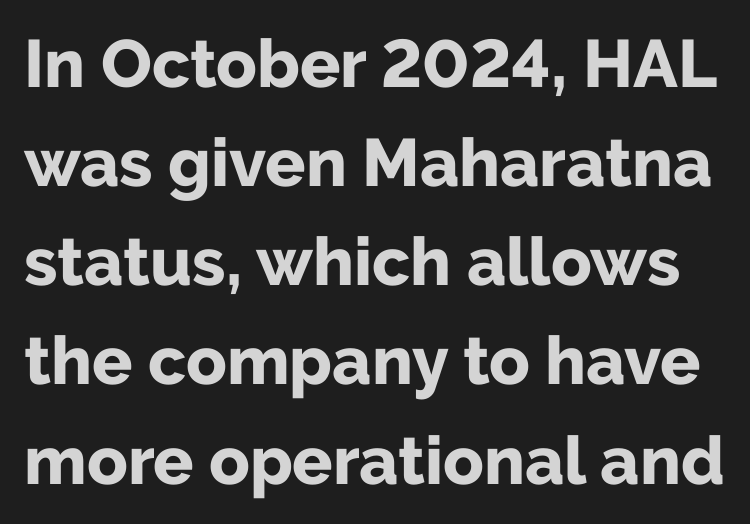
The passage shown is typed in a proportional face where columns would drift. Bare-footed words on every line. Strokes here are thick enough to call this a true bold. Tall strokes in this sample are plumb rather than angled. You can tell from the bare stems that sans-serif type was used.
